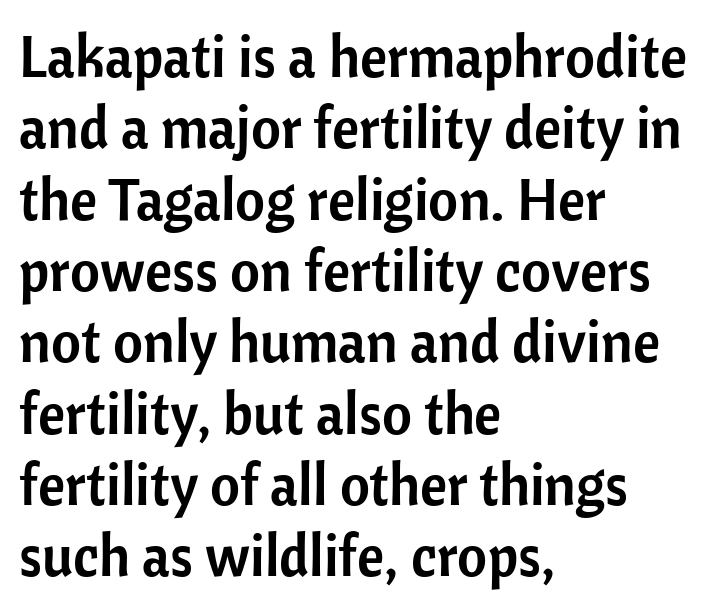
{"serif": "no", "italic": "no", "width": "normal", "stroke_contrast": "low", "x_height": "medium", "monospaced": "no", "underline": "no", "align": "left", "line_spacing_ratio": 1.23, "letter_spacing": "normal", "letter_spacing_em": 0.0, "glyph_px": 58}
